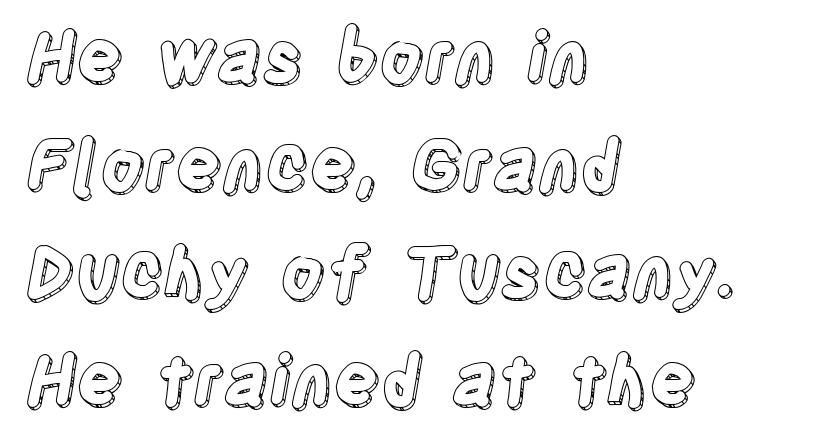
Q: Is the text italic (slanted)? A: Yes.
Q: Is the text underlined? A: No.
Q: How is the paragraph aligned? A: Left-aligned.
Q: Is the spacing between letters normal or unusually wide? A: Normal.
Q: Is the spacing between lines tight, normal or loose? A: Normal.
Q: Width (condensed, normal, or wide)? A: Condensed.
Q: x-height? A: Large.
Q: Monospaced? A: No.
